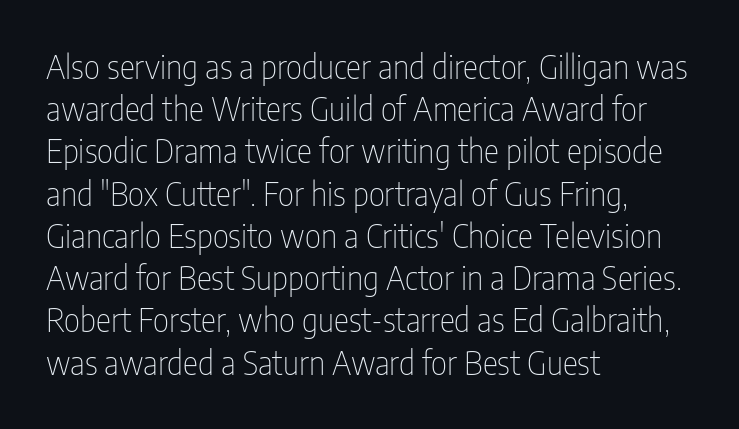
Q: Is the text bold? A: No.
Q: Is the text italic (slanted)? A: No, it is upright.
Q: Is the typeface a serif or a sans-serif typeface? A: Sans-serif.
Q: Is the text underlined? A: No.
Q: How is the paragraph aligned? A: Left-aligned.
Q: Is the spacing between letters normal or unusually wide? A: Normal.
Q: Is the spacing between lines tight, normal or loose? A: Normal.
Q: Width (condensed, normal, or wide)? A: Condensed.
Q: Stroke contrast? A: Low.
Q: x-height? A: Medium.
Q: Monospaced? A: No.
